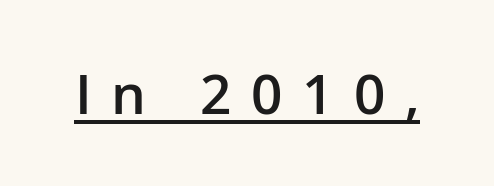
The characters display no serif detailing; their extremities are plain. Varying glyph widths throughout — classic text-font behaviour. The strokes are fattened partway — semibold, not bold. Ascenders rise straight up at ninety degrees. Between one letter and the next there's a generous, obvious gap. What decoration does the sample have? An underline.
